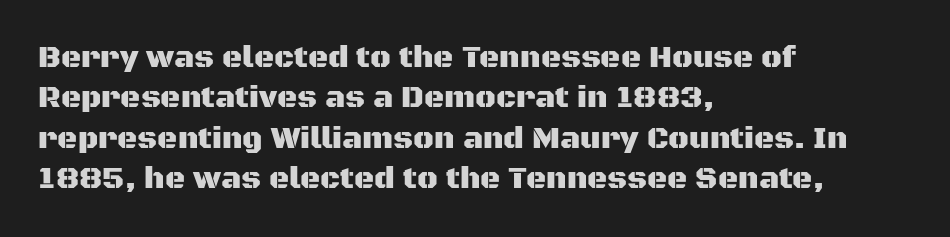
The image shows 31 px sans-serif type, upright; set left-aligned, normal line spacing (1.3x), normal letter spacing, not underlined; medium stroke contrast and a large x-height.
